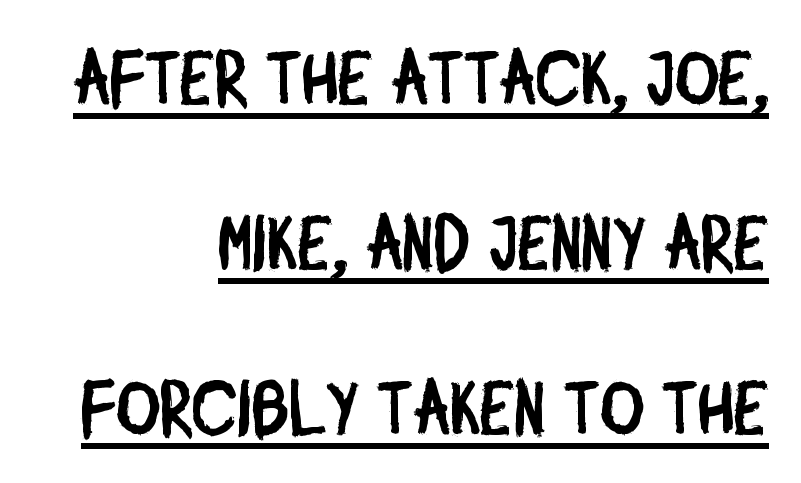
{"serif": "no", "width": "condensed", "stroke_contrast": "low", "x_height": "large", "monospaced": "no", "underline": "yes", "align": "right", "line_spacing": "loose", "line_spacing_ratio": 2.2, "letter_spacing": "normal", "letter_spacing_em": 0.0, "glyph_px": 75}
